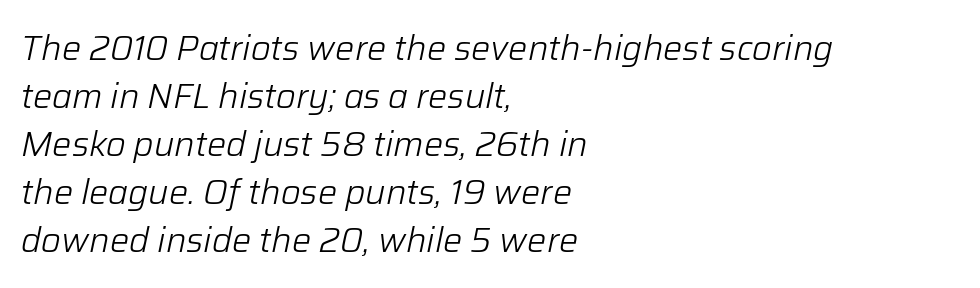
Proportional: the letters do not fall into vertical columns. This sample uses an oblique cut, with every glyph tilted off the vertical. Normally led — the rows are evenly, conventionally spaced. No letter is thick-stroked: the sample isn't bold. Horizontal alignment here is leftward, the default for most running prose. Honestly, the letter spacing is just normal — you wouldn't notice it.
